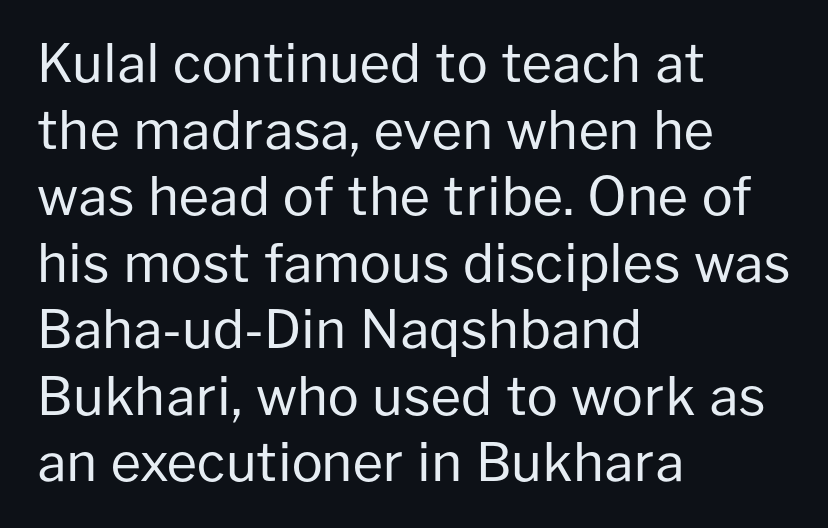
Alignment: flush left. Reading down the column, the eye jumps a familiar distance to each next line. Font category for this specimen: sans-serif. Unmarked baselines from the first word to the last. The rendering keeps characters at their native spacing.
